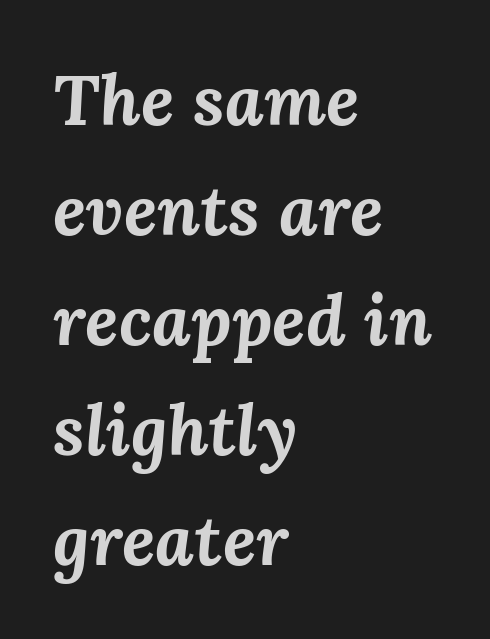
Q: Is the text bold? A: Yes.
Q: Is the text italic (slanted)? A: Yes, it leans right by about 3 degrees.
Q: Is the text underlined? A: No.
Q: How is the paragraph aligned? A: Left-aligned.
Q: Is the spacing between letters normal or unusually wide? A: Normal.
Q: Is the spacing between lines tight, normal or loose? A: Normal.
Q: Width (condensed, normal, or wide)? A: Normal.
Q: Stroke contrast? A: Medium.
Q: x-height? A: Medium.
Q: Monospaced? A: No.
